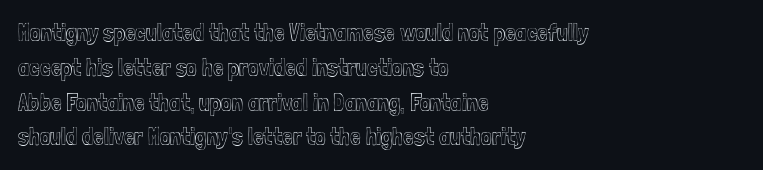
The image shows 24 px text type, upright; set left-aligned, normal line spacing (1.45x), normal letter spacing, not underlined.
